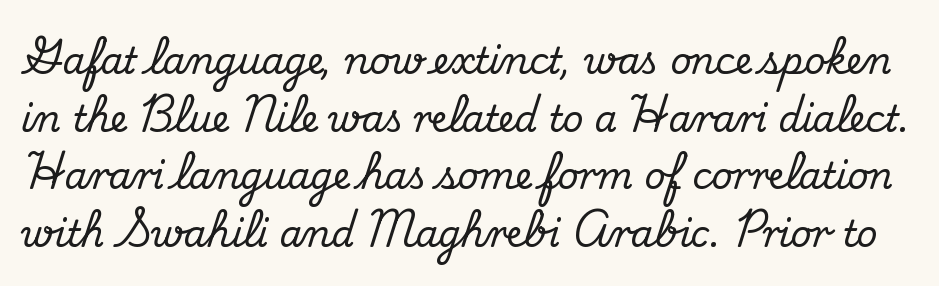
Q: Is the text italic (slanted)? A: Yes.
Q: Is the typeface a serif or a sans-serif typeface? A: Serif.
Q: Is the text underlined? A: No.
Q: Is the spacing between letters normal or unusually wide? A: Normal.
Q: Is the spacing between lines tight, normal or loose? A: Normal.
Q: Width (condensed, normal, or wide)? A: Normal.
Q: Stroke contrast? A: Medium.
Q: x-height? A: Small.
Q: Monospaced? A: No.
